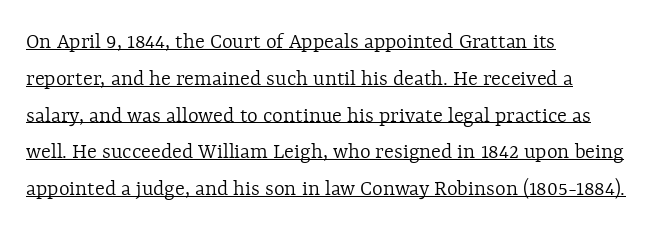
The text block is weighted toward the left margin, trailing off unevenly rightward. The gaps between neighbouring characters are ordinary and unremarkable. Compared with a typical body face, this is equally light or lighter still. The rendering uses the underline text-decoration. Line spacing here is normal.
